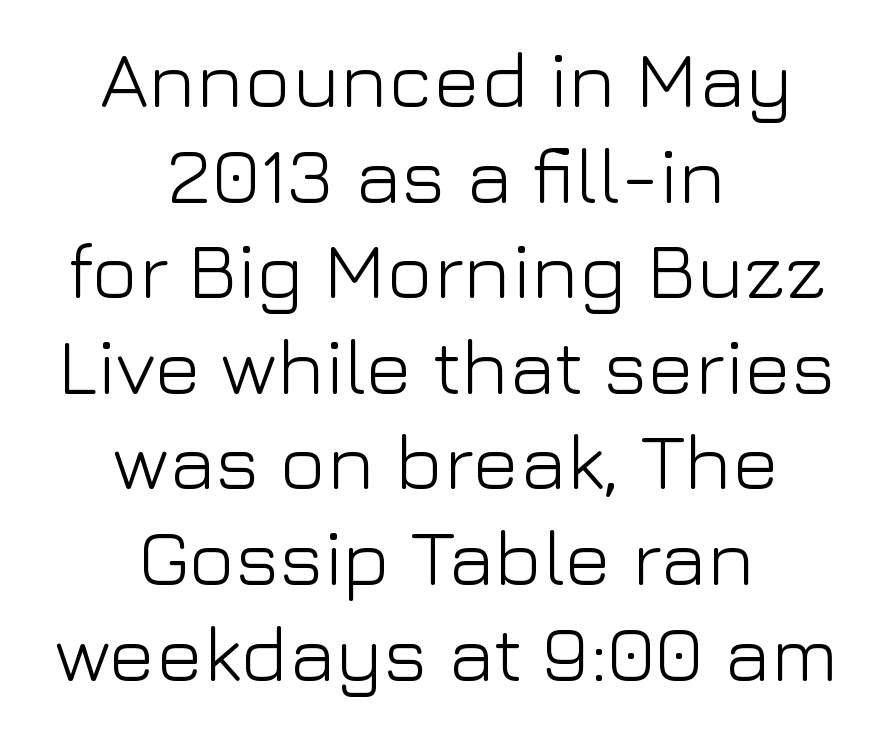
This sample uses plain, unmodified letter spacing. If you drew a line through each stem, it would be perfectly vertical. The weight tops out at a normal text grade. Think of a printed novel: that variable character pitch is what you see here. The rendering shows plain stroke endings on the letterforms — a sans-serif design. Typeset on center — no edge is straight.
